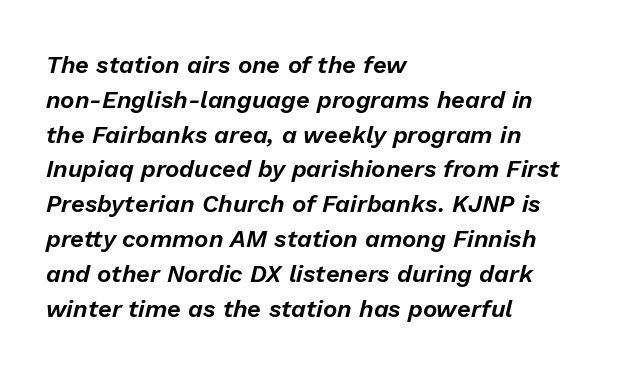
The image shows 24 px text type, italic (leaning right); set left-aligned, normal line spacing (1.45x), normal letter spacing, not underlined.
